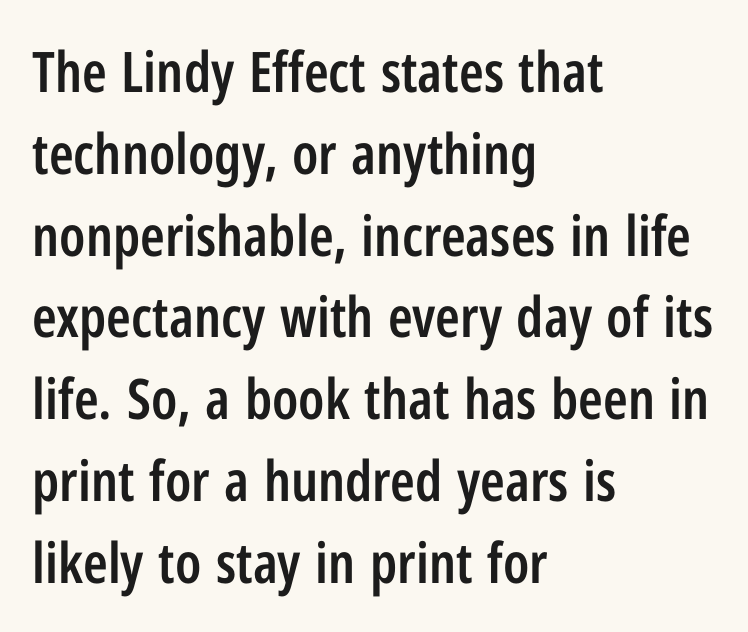
Q: Is the text bold? A: Semi-bold.
Q: Is the text italic (slanted)? A: No, it is upright.
Q: Is the typeface a serif or a sans-serif typeface? A: Sans-serif.
Q: Is the text underlined? A: No.
Q: How is the paragraph aligned? A: Left-aligned.
Q: Is the spacing between letters normal or unusually wide? A: Normal.
Q: Is the spacing between lines tight, normal or loose? A: Normal.
Q: Width (condensed, normal, or wide)? A: Condensed.
Q: Stroke contrast? A: Low.
Q: x-height? A: Medium.
Q: Monospaced? A: No.
